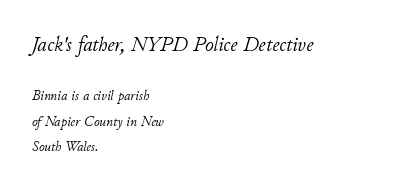
The text block is weighted toward the left margin, trailing off unevenly rightward. Designer's note — italics engaged. Check under the words: just untouched page. No heavy texture on the line: the type isn't bold. Character size in the leading block exceeds that of the trailing block.
